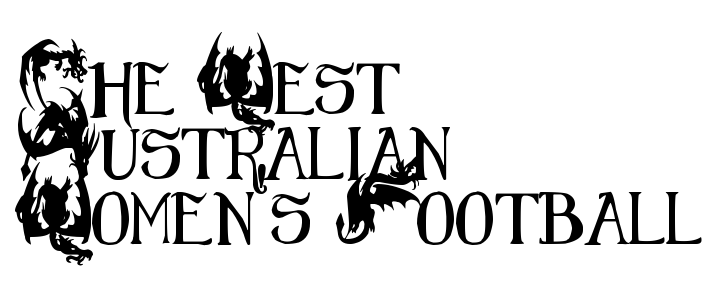
Beneath every word, the page is bare. Casual observation: everything's shoved over to the left. This is the regular roman posture of the typeface. Normally led — the rows are evenly, conventionally spaced.
